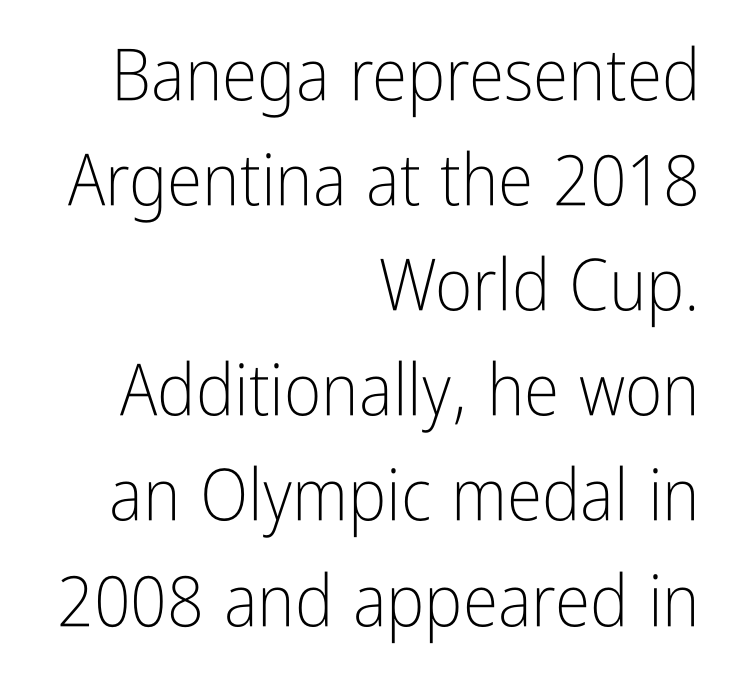
{"serif": "no", "italic": "no", "bold": "no", "weight": "light", "width": "condensed", "stroke_contrast": "low", "x_height": "medium", "monospaced": "no", "underline": "no", "align": "right", "line_spacing": "normal", "line_spacing_ratio": 1.46, "letter_spacing": "normal", "letter_spacing_em": 0.0, "glyph_px": 72}
